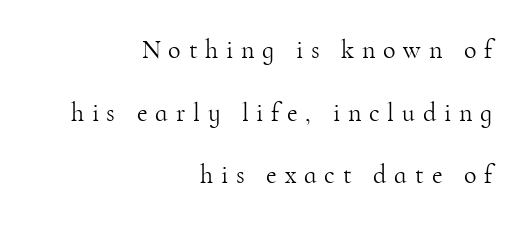
Layout note: lines flush right. This is the regular roman posture of the typeface. How would I describe the line gaps? Wide and relaxed. Letter spacing: wide. Summary of weight: not heavy and not bold. The space beneath each line is pristine and unruled.
